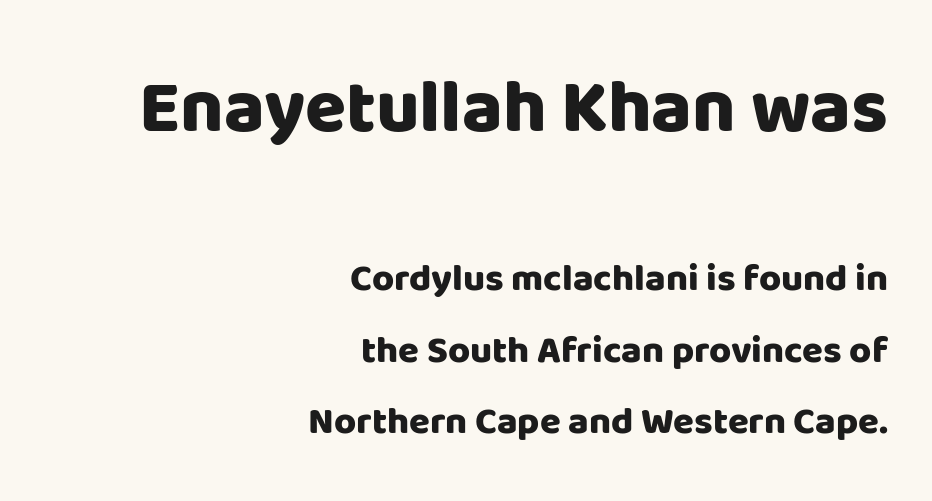
{"serif": "no", "italic": "no", "bold": "yes", "weight": "heavy", "width": "normal", "stroke_contrast": "low", "x_height": "large", "monospaced": "no", "underline": "no", "align": "right", "line_spacing_ratio": 1.89, "letter_spacing": "normal", "letter_spacing_em": 0.0, "larger_block": "first", "size_ratio": 1.97, "glyph_px": 75}
